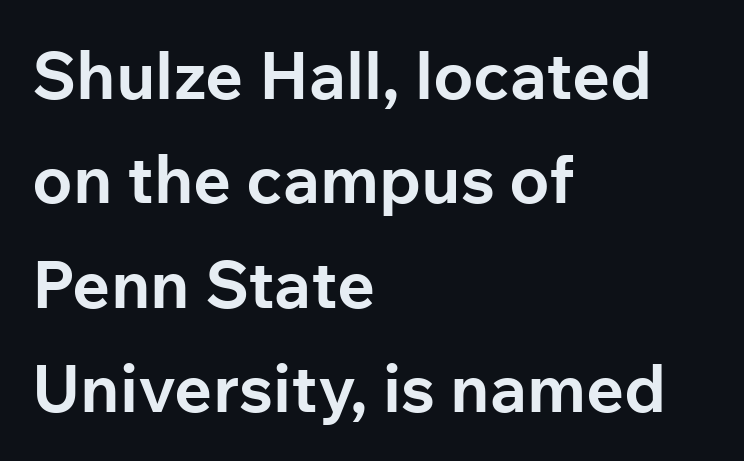
{"serif": "no", "italic": "no", "bold": "yes", "weight": "bold", "width": "normal", "stroke_contrast": "low", "x_height": "medium", "monospaced": "no", "underline": "no", "align": "left", "line_spacing": "normal", "line_spacing_ratio": 1.58, "letter_spacing": "normal", "letter_spacing_em": 0.0, "glyph_px": 66}
